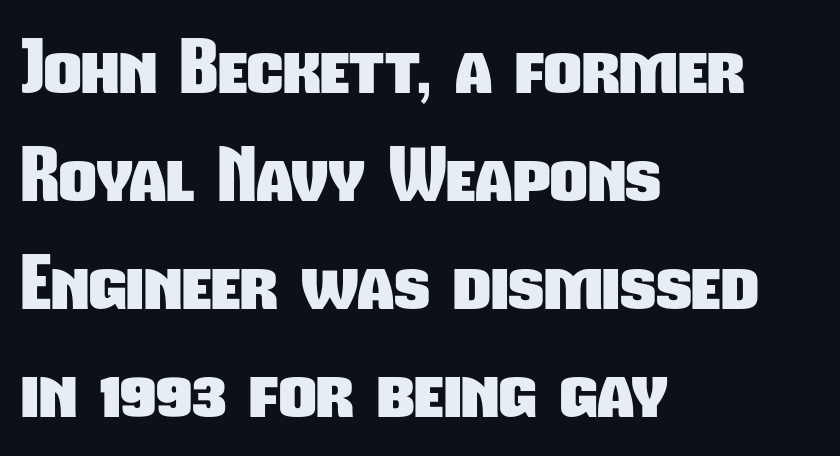
{"serif": "no", "bold": "yes", "weight": "heavy", "width": "condensed", "stroke_contrast": "low", "x_height": "medium", "monospaced": "no", "underline": "no", "align": "left", "line_spacing": "normal", "line_spacing_ratio": 1.48, "letter_spacing": "normal", "letter_spacing_em": 0.0, "glyph_px": 73}
